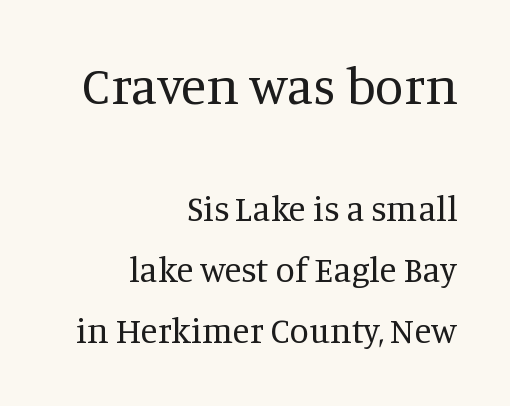
The image shows 52 px regular-weight serif type, upright; set right-aligned, line spacing 1.75x, normal letter spacing, not underlined; the first (top) block is 1.49x larger; medium stroke contrast and a large x-height.
